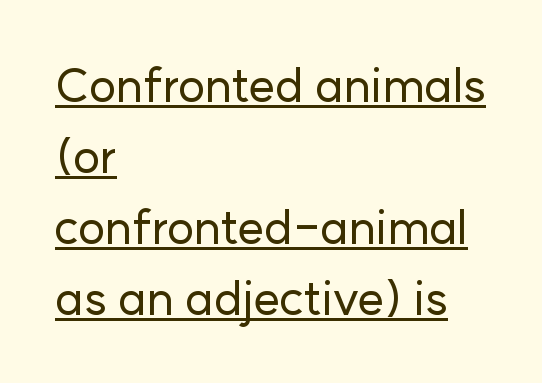
Q: Is the text italic (slanted)? A: No, it is upright.
Q: Is the typeface a serif or a sans-serif typeface? A: Sans-serif.
Q: Is the text underlined? A: Yes.
Q: How is the paragraph aligned? A: Left-aligned.
Q: Is the spacing between letters normal or unusually wide? A: Normal.
Q: Is the spacing between lines tight, normal or loose? A: Normal.
Q: Width (condensed, normal, or wide)? A: Normal.
Q: Stroke contrast? A: Low.
Q: x-height? A: Medium.
Q: Monospaced? A: No.
